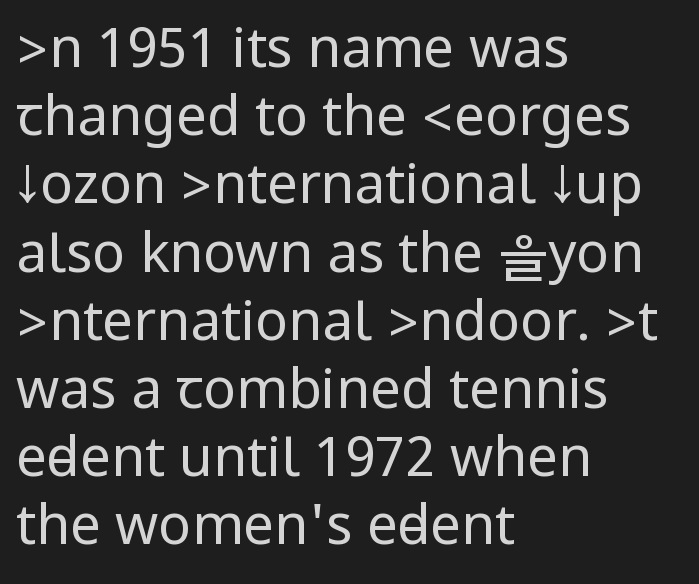
The image shows 55 px regular-weight, condensed sans-serif type, upright; set left-aligned, line spacing 1.24x, normal letter spacing, not underlined; low stroke contrast.
